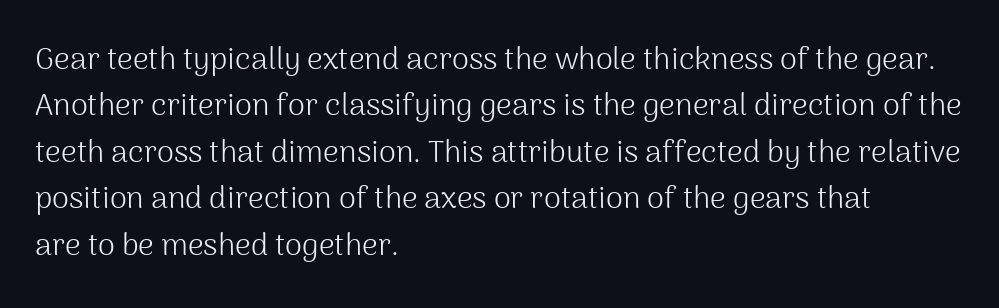
The image shows 31 px light sans-serif type, upright; set left-aligned, normal line spacing (1.5x), normal letter spacing, not underlined; medium stroke contrast and a medium x-height.
